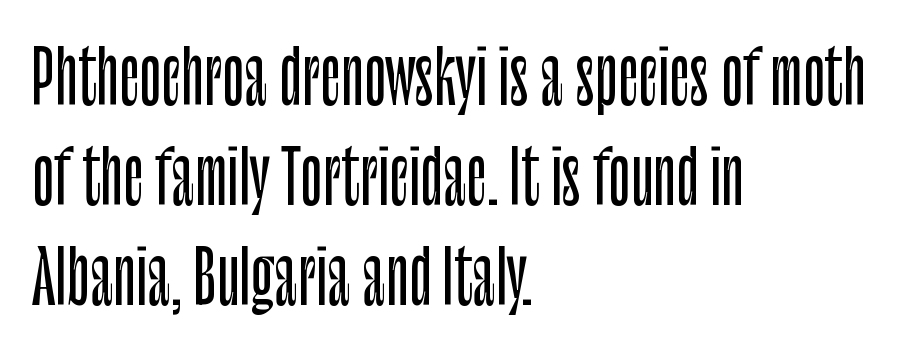
This sample uses a sans-serif face. Tall strokes in this sample are plumb rather than angled. The rendering uses a moderate line-height, typical for paragraphs. Each letter keeps its own natural width here, so spacing adapts to shape. Letters rest on an invisible, unmarked baseline.
